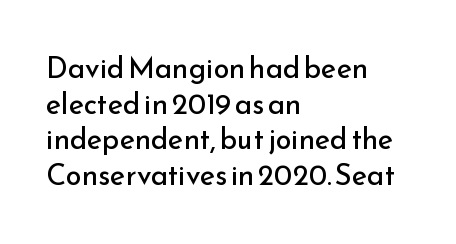
Q: Is the text bold? A: No.
Q: Is the text italic (slanted)? A: No, it is upright.
Q: Is the typeface a serif or a sans-serif typeface? A: Sans-serif.
Q: Is the text underlined? A: No.
Q: How is the paragraph aligned? A: Left-aligned.
Q: Is the spacing between letters normal or unusually wide? A: Normal.
Q: Width (condensed, normal, or wide)? A: Normal.
Q: Stroke contrast? A: Low.
Q: x-height? A: Small.
Q: Monospaced? A: No.
